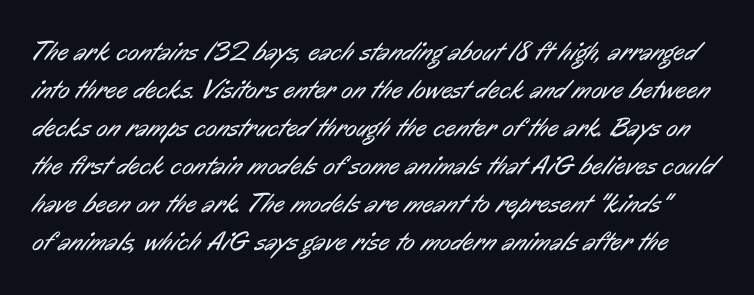
Glance below the letters and you will spot only blank space. The strokes are not fattened; the text isn't bold. Leading: standard. Here the glyphs are tracked normally, forming tight word shapes.
